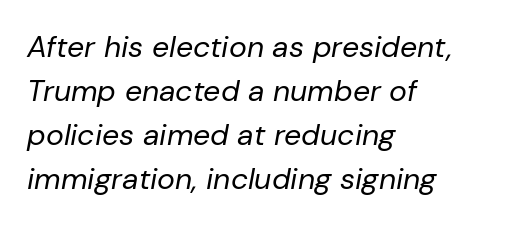
Here the glyphs are tracked normally, forming tight word shapes. Note the varied advance widths — an 'i' is clearly narrower than an 'm'. This rendering uses left alignment, leaving the right contour irregular. The baseline area is clear. Rows of type keep a routine distance in the vertical direction.
